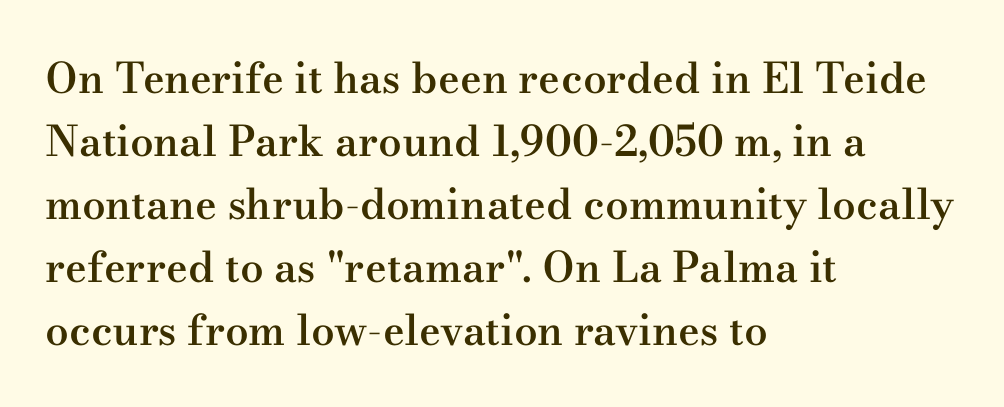
{"serif": "yes", "italic": "no", "bold": "semi", "weight": "semibold", "width": "wide", "stroke_contrast": "medium", "x_height": "small", "monospaced": "no", "underline": "no", "align": "left", "line_spacing": "normal", "line_spacing_ratio": 1.5, "letter_spacing": "normal", "letter_spacing_em": 0.0, "glyph_px": 42}
